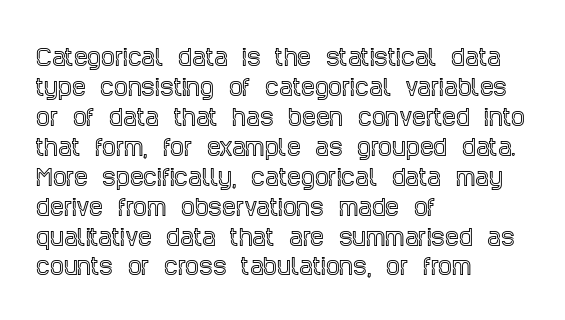
The image shows 22 px text type, upright; set left-aligned, normal line spacing (1.36x), normal letter spacing, not underlined.
